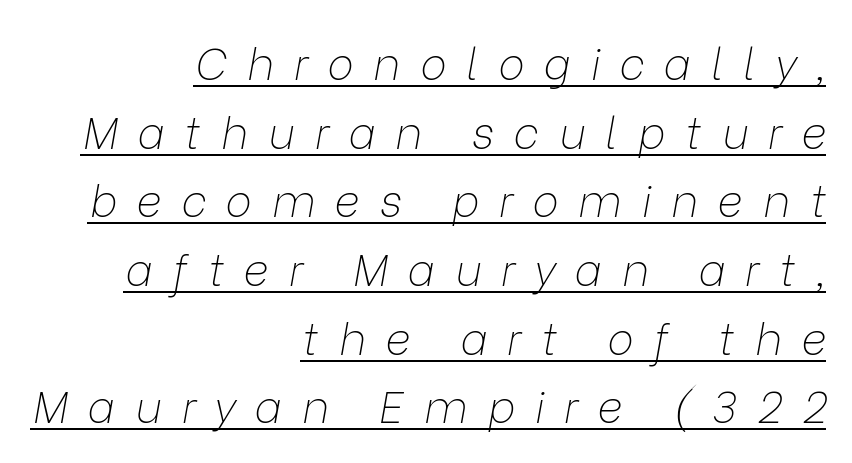
Q: Is the text bold? A: No.
Q: Is the text italic (slanted)? A: Yes, it leans right by about 9 degrees.
Q: Is the text underlined? A: Yes.
Q: How is the paragraph aligned? A: Right-aligned.
Q: Is the spacing between letters normal or unusually wide? A: Unusually wide.
Q: Is the spacing between lines tight, normal or loose? A: Normal.
Q: Width (condensed, normal, or wide)? A: Normal.
Q: Stroke contrast? A: Low.
Q: x-height? A: Medium.
Q: Monospaced? A: No.
